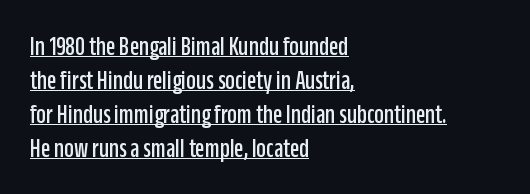
{"italic": "no", "underline": "yes", "align": "left", "line_spacing": "normal", "line_spacing_ratio": 1.26, "letter_spacing": "normal", "letter_spacing_em": 0.0, "glyph_px": 27}
